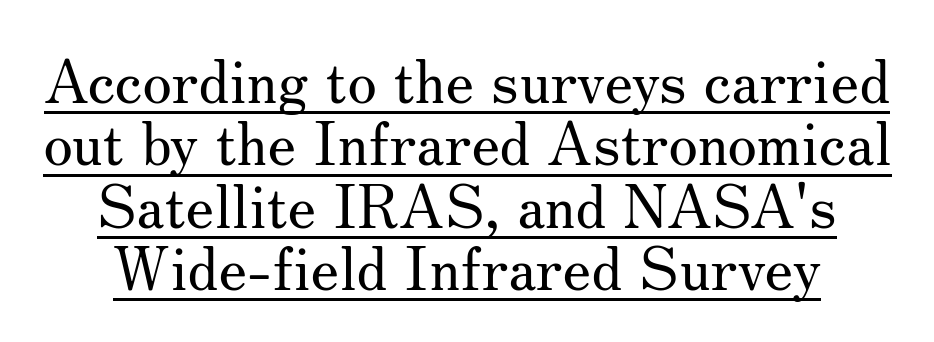
Summary of weight: not heavy and not bold. Quick note: interline space is minimal. The type is set solid horizontally, with unmodified tracking. The rendering shows small feet on the letterforms — a serif design. Looks like someone drew a line under every word here.
